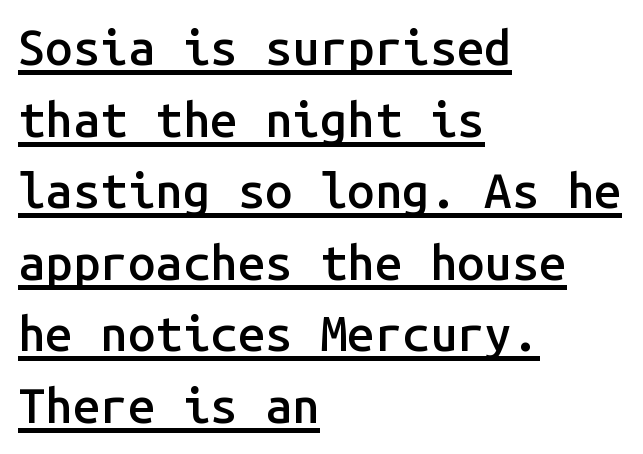
The rendering uses a moderate line-height, typical for paragraphs. The rendering shows plain stroke endings on the letterforms — a sans-serif design. Posture: vertical. Where is the straight margin? On the left. The passage shown is typed in a monospace face where columns stay perfectly aligned. There is no visible air inserted between adjacent glyphs.
